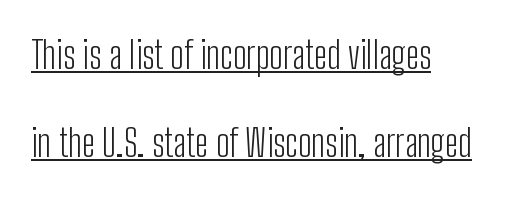
Q: Is the text bold? A: No.
Q: Is the text italic (slanted)? A: No, it is upright.
Q: Is the typeface a serif or a sans-serif typeface? A: Sans-serif.
Q: Is the text underlined? A: Yes.
Q: How is the paragraph aligned? A: Left-aligned.
Q: Is the spacing between letters normal or unusually wide? A: Normal.
Q: Is the spacing between lines tight, normal or loose? A: Loose.
Q: Width (condensed, normal, or wide)? A: Condensed.
Q: Stroke contrast? A: Low.
Q: x-height? A: Medium.
Q: Monospaced? A: No.
